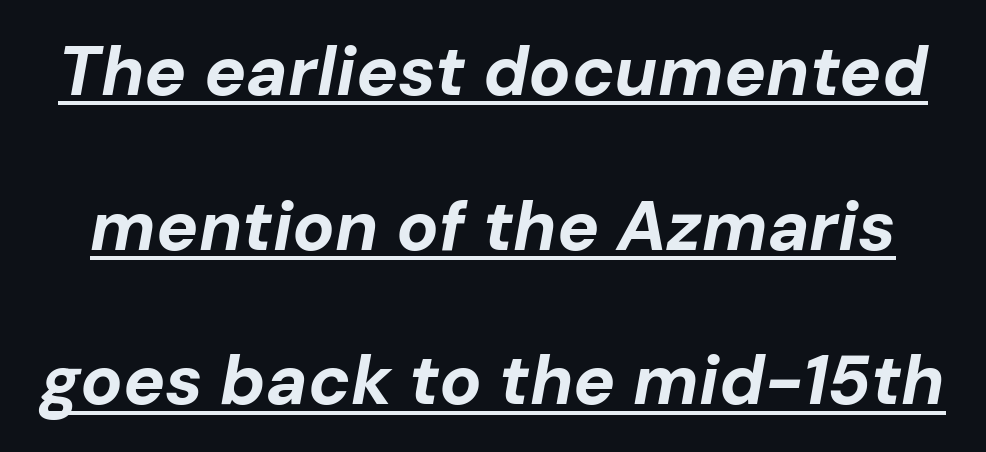
Q: Is the text bold? A: Yes.
Q: Is the text italic (slanted)? A: Yes, it leans right by about 10 degrees.
Q: Is the text underlined? A: Yes.
Q: Is the spacing between letters normal or unusually wide? A: Normal.
Q: Is the spacing between lines tight, normal or loose? A: Loose.
Q: Width (condensed, normal, or wide)? A: Normal.
Q: Stroke contrast? A: Low.
Q: x-height? A: Medium.
Q: Monospaced? A: No.
